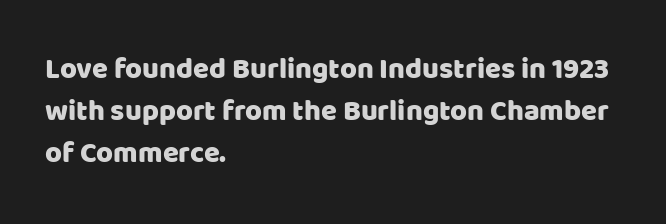
{"serif": "no", "italic": "no", "width": "normal", "stroke_contrast": "low", "x_height": "large", "monospaced": "no", "underline": "no", "align": "left", "line_spacing": "normal", "line_spacing_ratio": 1.45, "letter_spacing": "normal", "letter_spacing_em": 0.0, "glyph_px": 29}
